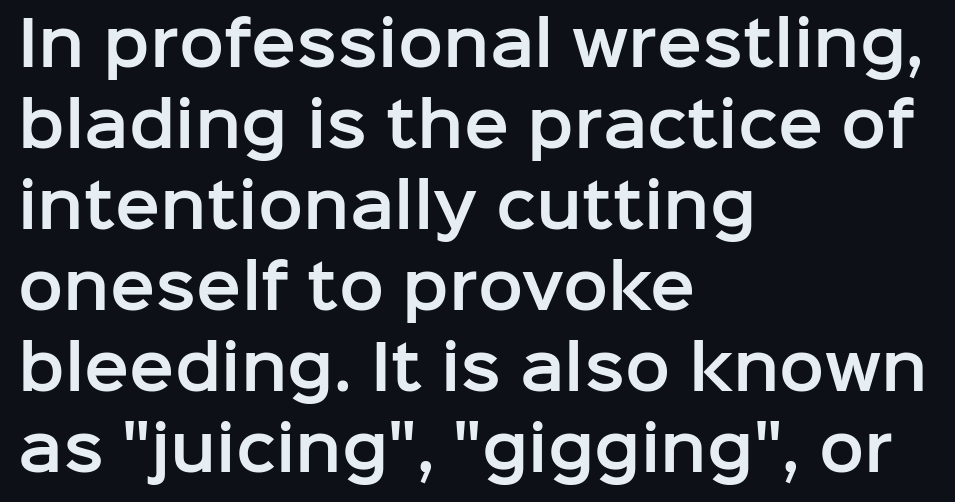
Q: Is the text italic (slanted)? A: No, it is upright.
Q: Is the typeface a serif or a sans-serif typeface? A: Sans-serif.
Q: Is the text underlined? A: No.
Q: How is the paragraph aligned? A: Left-aligned.
Q: Is the spacing between letters normal or unusually wide? A: Normal.
Q: Is the spacing between lines tight, normal or loose? A: Normal.
Q: Width (condensed, normal, or wide)? A: Normal.
Q: Stroke contrast? A: Low.
Q: x-height? A: Medium.
Q: Monospaced? A: No.
